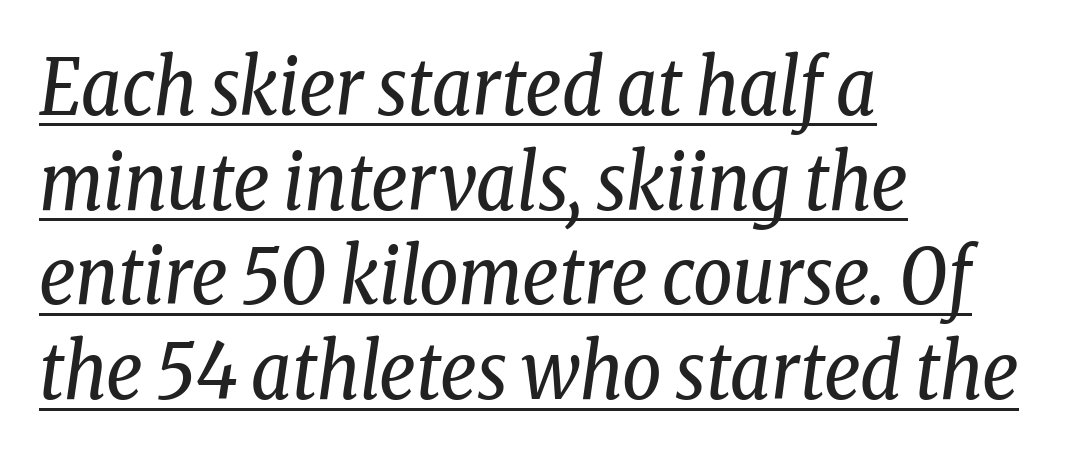
Is this a sans? No — the strokes have serifs. A rule runs beneath these lines of type. Look at the tracking — it's just the regular setting, nothing added. These lines are rendered in a variable-pitch font. Weight: in the light-to-regular range. The typography opts for an oblique posture over an upright one.
